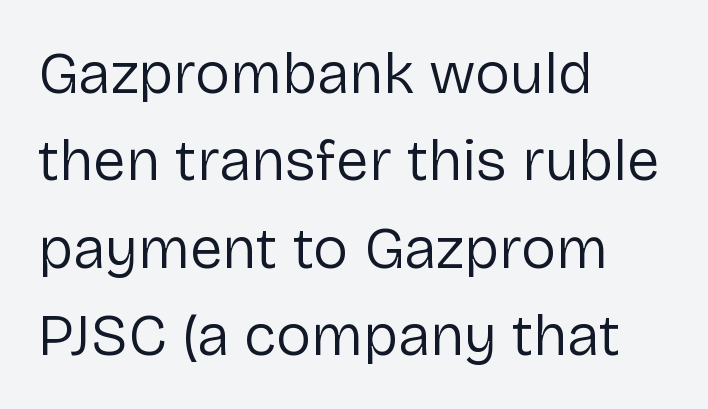
Q: Is the text bold? A: No.
Q: Is the text italic (slanted)? A: No, it is upright.
Q: Is the typeface a serif or a sans-serif typeface? A: Sans-serif.
Q: Is the text underlined? A: No.
Q: How is the paragraph aligned? A: Left-aligned.
Q: Is the spacing between letters normal or unusually wide? A: Normal.
Q: Is the spacing between lines tight, normal or loose? A: Normal.
Q: Width (condensed, normal, or wide)? A: Normal.
Q: Stroke contrast? A: Low.
Q: x-height? A: Medium.
Q: Monospaced? A: No.
